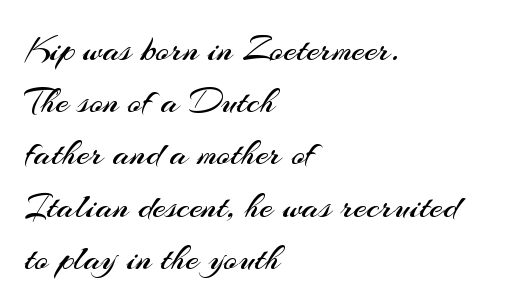
The image shows 37 px regular-weight sans-serif type; set left-aligned, normal line spacing (1.41x), normal letter spacing, not underlined; medium stroke contrast and a small x-height.
